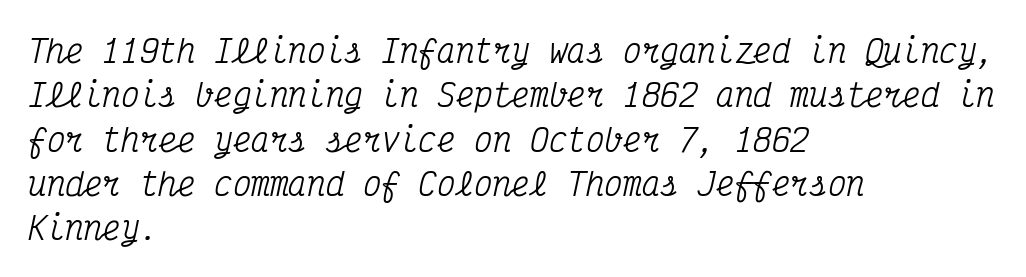
The rendering keeps characters at their native spacing. The lines in this sample share a left origin and differ only in where they stop. Emphasis-style slanted type is in use. Think of a typewriter: that constant character pitch is what you see here. The space directly below the letters is spotless.
